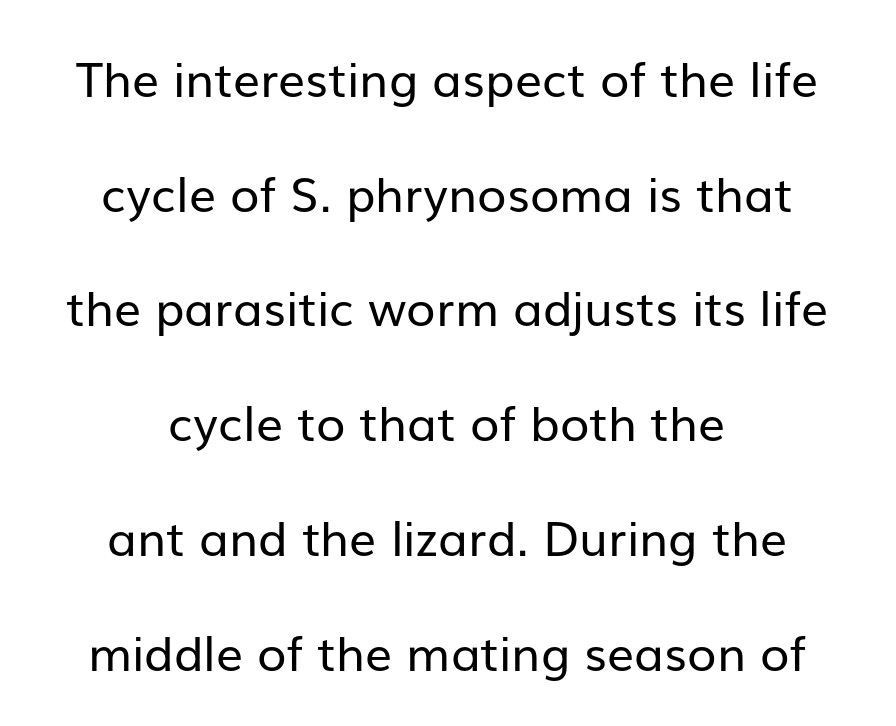
The image shows 48 px regular-weight sans-serif type, upright; set centered, loose line spacing (2.39x), normal letter spacing, not underlined; low stroke contrast and a medium x-height.
